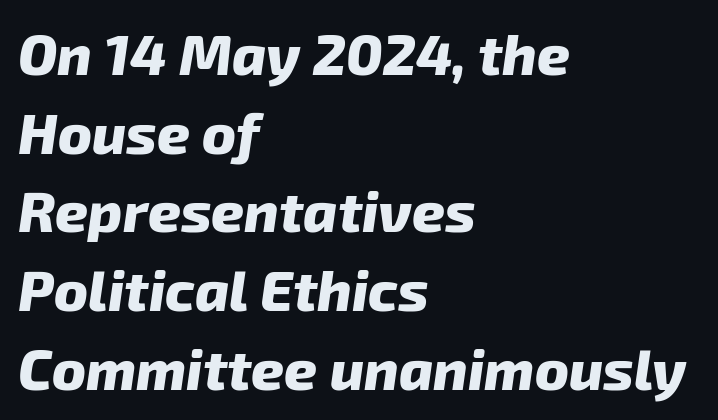
The rendering uses natural spacing where letterforms have individual widths. Left-aligned paragraph, ragged on the right. Heft: maximum for text — a bold. Would a proofreader flag this as italicized? Yes. There is no visible air inserted between adjacent glyphs.
